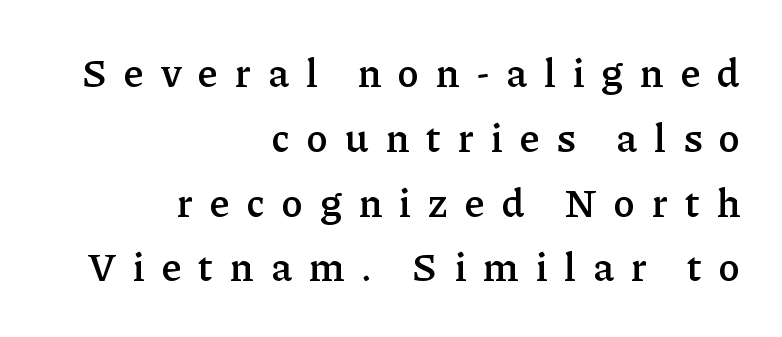
Q: Is the text bold? A: Semi-bold.
Q: Is the text italic (slanted)? A: No, it is upright.
Q: Is the typeface a serif or a sans-serif typeface? A: Serif.
Q: Is the text underlined? A: No.
Q: How is the paragraph aligned? A: Right-aligned.
Q: Is the spacing between letters normal or unusually wide? A: Unusually wide.
Q: Is the spacing between lines tight, normal or loose? A: Normal.
Q: Width (condensed, normal, or wide)? A: Normal.
Q: Stroke contrast? A: Low.
Q: x-height? A: Medium.
Q: Monospaced? A: No.
